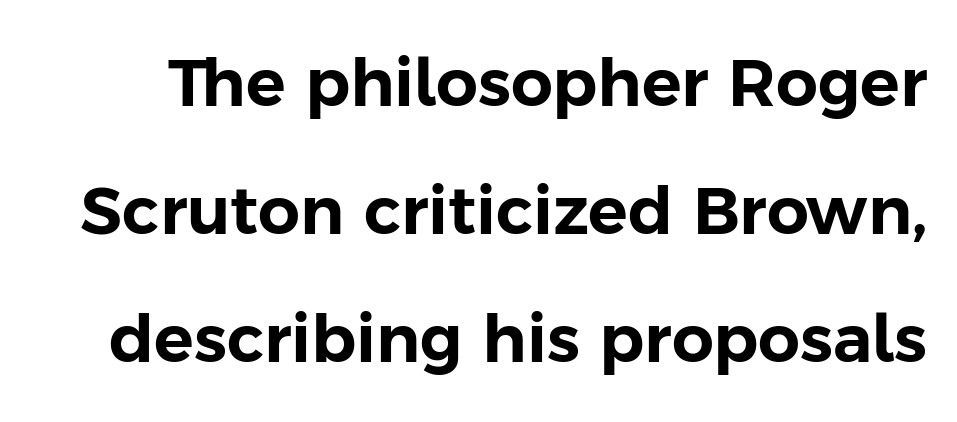
{"serif": "no", "italic": "no", "width": "normal", "stroke_contrast": "low", "x_height": "medium", "monospaced": "no", "underline": "no", "line_spacing": "loose", "line_spacing_ratio": 1.94, "letter_spacing": "normal", "letter_spacing_em": 0.0, "glyph_px": 66}
